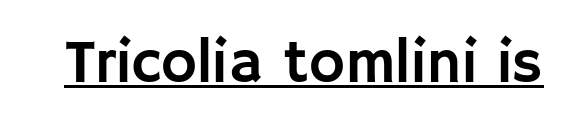
{"serif": "no", "italic": "no", "width": "normal", "stroke_contrast": "low", "x_height": "large", "monospaced": "no", "underline": "yes", "letter_spacing": "normal", "letter_spacing_em": 0.0, "glyph_px": 61}
